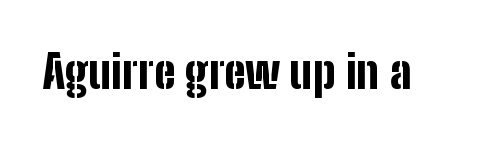
A bare baseline throughout the passage. This sample has the flowing, uneven cadence of proportional lettering. Designer's note — italics off, roman on. The tracking reads as untouched default to a designer's eye.
